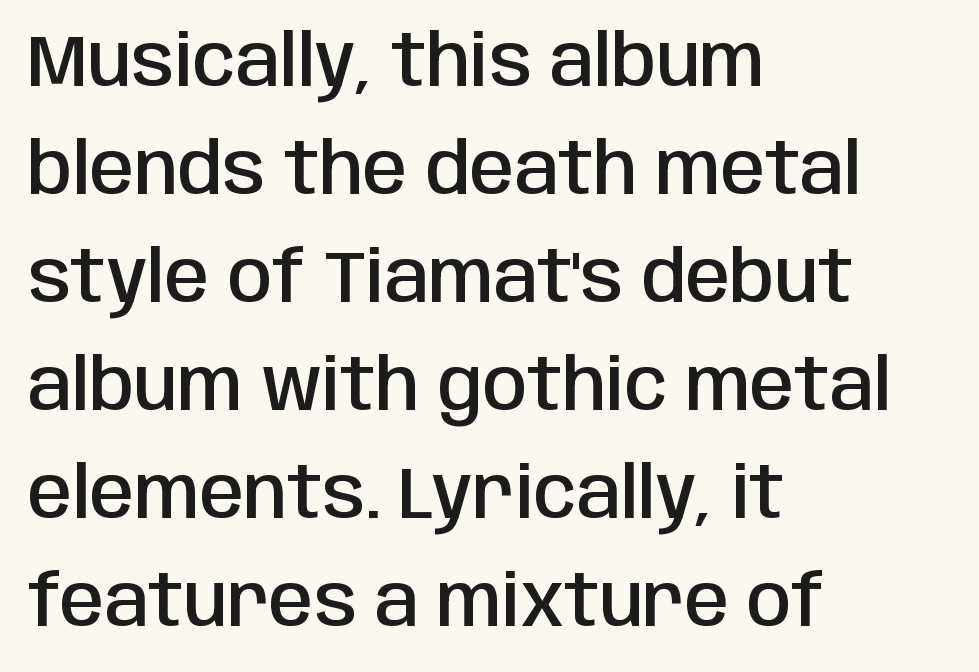
The image shows 72 px semibold, condensed sans-serif type, upright; set left-aligned, normal line spacing (1.5x), normal letter spacing, not underlined; low stroke contrast and a large x-height.
